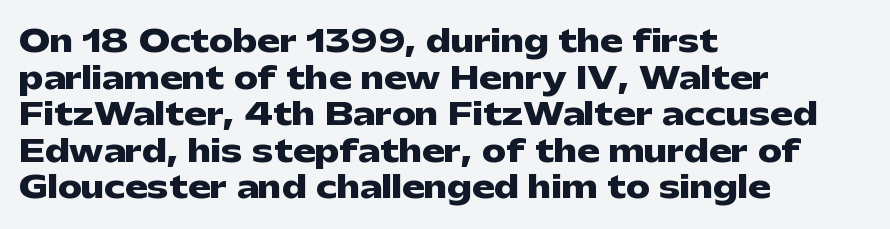
The rendering anchors every line to the left-hand side. No italicization has been applied; the sample stays upright. Here the designer chose a conventional face with non-uniform glyph widths. Lines of text with bare space underneath.
